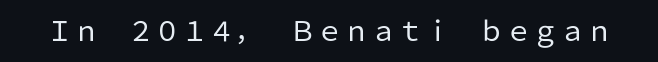
{"italic": "no", "bold": "no", "underline": "no", "letter_spacing": "normal", "letter_spacing_em": 0.0, "glyph_px": 27}
